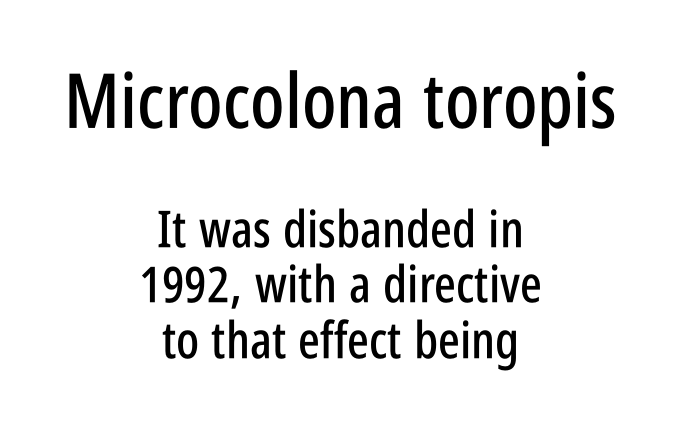
Q: Is the text italic (slanted)? A: No, it is upright.
Q: Is the typeface a serif or a sans-serif typeface? A: Sans-serif.
Q: Is the text underlined? A: No.
Q: How is the paragraph aligned? A: Centered.
Q: Is the spacing between letters normal or unusually wide? A: Normal.
Q: Is the spacing between lines tight, normal or loose? A: Tight.
Q: Which block of text is set in a larger size, the first (top) or the second (bottom)? A: The first (top) one.
Q: Width (condensed, normal, or wide)? A: Condensed.
Q: Stroke contrast? A: Low.
Q: x-height? A: Large.
Q: Monospaced? A: No.
